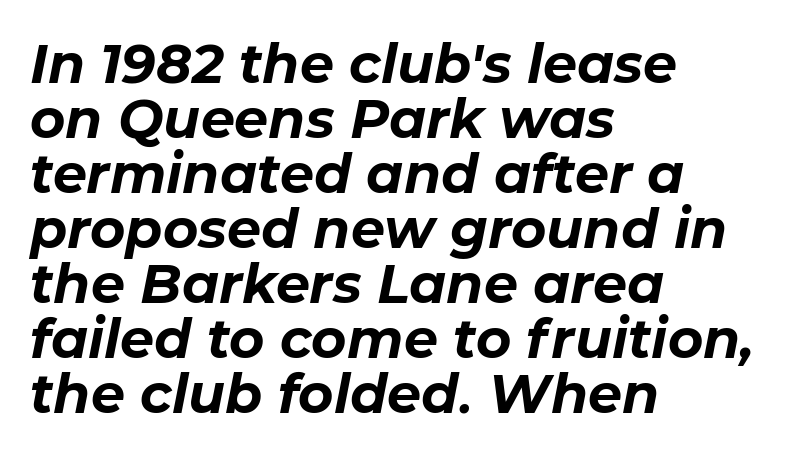
Beneath every word, the page is bare. Very little white space separates one row of letters from the next. Strokes here are thick enough to call this a true bold. Do the characters align in a grid? No, the font is proportional. Looking at the ascenders, they clearly lean. Horizontally, the lines are justified to the leading edge only.
